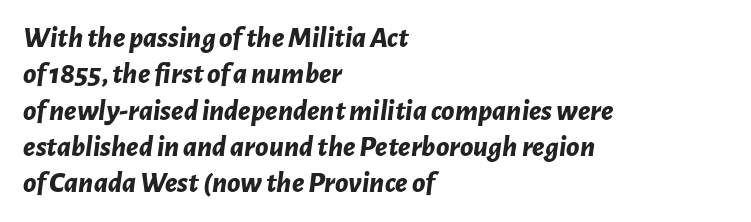
The rendering uses natural spacing where letterforms have individual widths. A clean baseline with only descenders dipping below it. Caption: standard tracking, unaltered. Line starts are locked; line ends wander. Slanted lettering throughout. Notice how thick the strokes are: this is what a full bold looks like.
